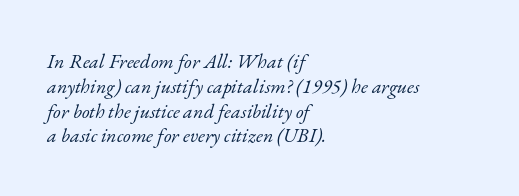
Q: Is the text bold? A: No.
Q: Is the text italic (slanted)? A: Yes, it leans right by about 17 degrees.
Q: Is the text underlined? A: No.
Q: How is the paragraph aligned? A: Left-aligned.
Q: Is the spacing between letters normal or unusually wide? A: Normal.
